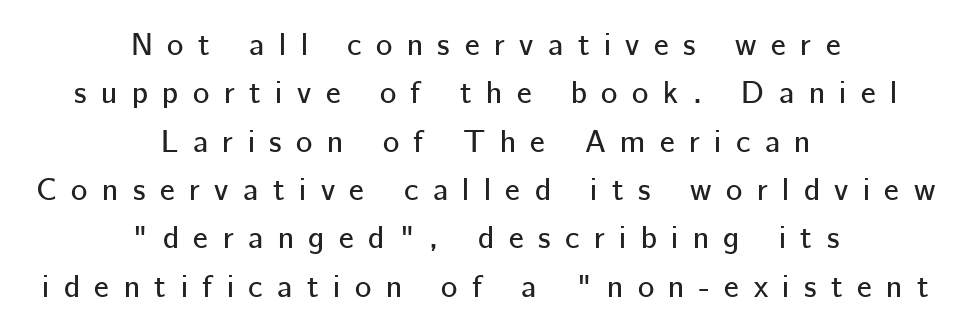
Are there feet on the stems? There aren't — it's a sans. The foot of each line stays bare and open. Where is the straight margin? There isn't one; the lines are centered. The passage shown is typed in a proportional face where columns would drift. The passage shown has open, widely tracked lettering throughout. If you drew a line through each stem, it would be perfectly vertical.
